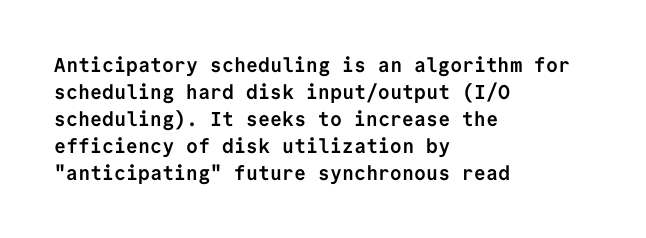
Q: Is the text bold? A: Yes.
Q: Is the text italic (slanted)? A: No, it is upright.
Q: Is the text underlined? A: No.
Q: How is the paragraph aligned? A: Left-aligned.
Q: Is the spacing between letters normal or unusually wide? A: Normal.
Q: Is the spacing between lines tight, normal or loose? A: Normal.
